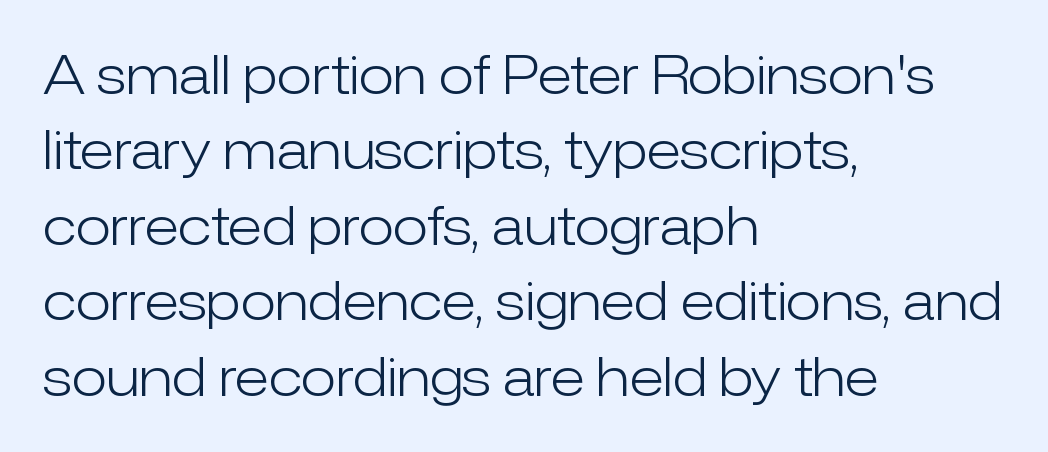
The image shows 52 px light sans-serif type, upright; set left-aligned, normal line spacing (1.45x), normal letter spacing, not underlined; low stroke contrast and a medium x-height.
